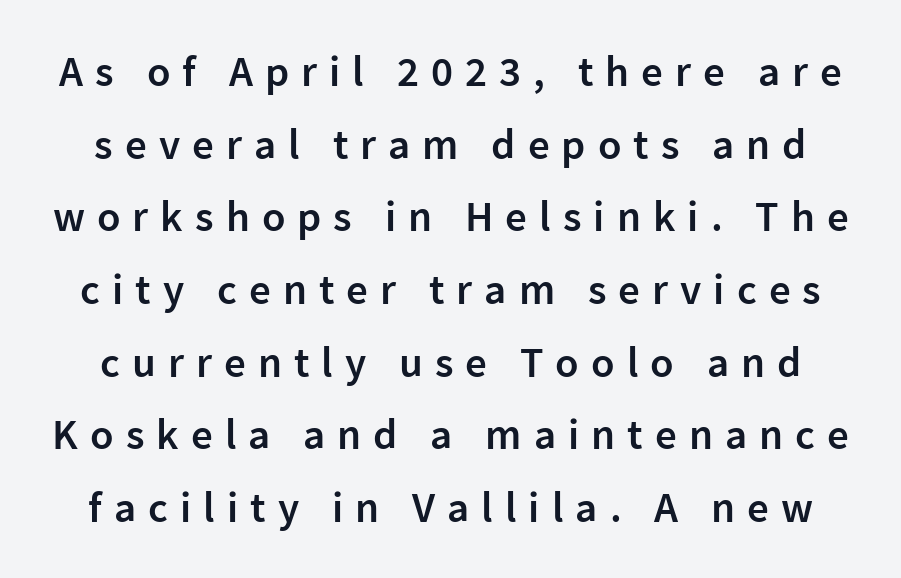
The image shows 43 px semibold sans-serif type, upright; set normal line spacing (1.69x), unusually wide letter spacing (+0.28 em), not underlined; low stroke contrast and a medium x-height.
